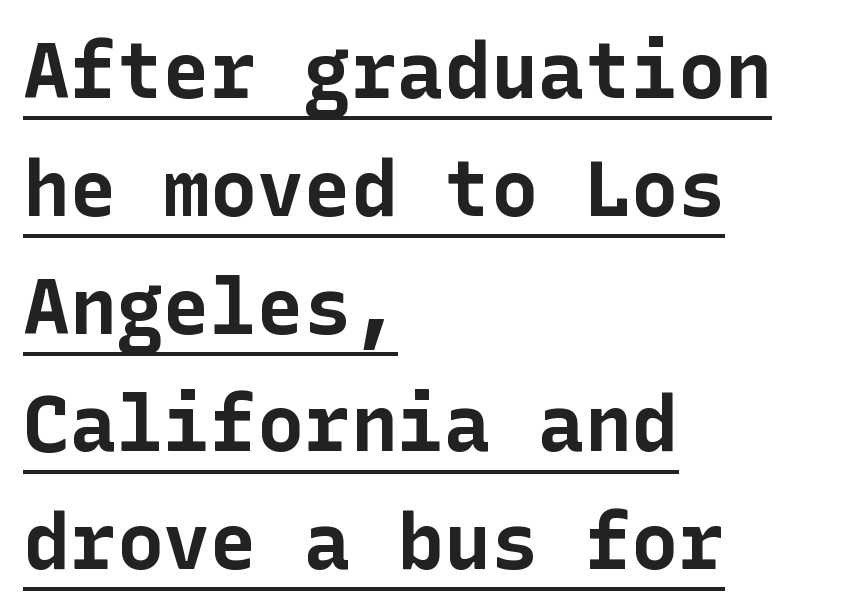
Q: Is the text bold? A: Yes.
Q: Is the text italic (slanted)? A: No, it is upright.
Q: Is the typeface a serif or a sans-serif typeface? A: Sans-serif.
Q: Is the text underlined? A: Yes.
Q: How is the paragraph aligned? A: Left-aligned.
Q: Is the spacing between letters normal or unusually wide? A: Normal.
Q: Is the spacing between lines tight, normal or loose? A: Normal.
Q: Width (condensed, normal, or wide)? A: Normal.
Q: Stroke contrast? A: Low.
Q: x-height? A: Medium.
